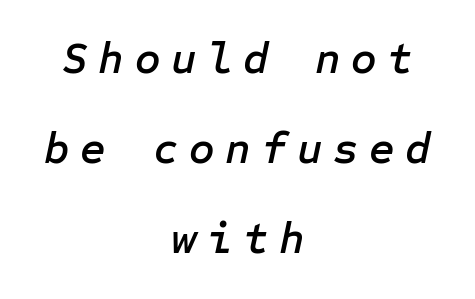
Summary of vertical rhythm: relaxed, with wide interline spacing. This rendering widens character spacing well past its baseline value. The string is rendered with underlining switched off. Every character sits at an angle, as italics do. The lines in this sample share a center point and differ in where they start and stop.
